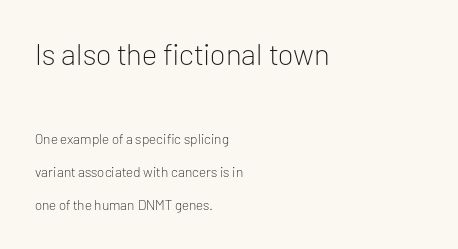
This sample has the flowing, uneven cadence of proportional lettering. Of the two passages, the one on top uses the larger point size. Weight: not bold — regular or lighter. The gaps between neighbouring characters are ordinary and unremarkable. The passage shown is typeset with a sans-serif family. Plain, unruled lines of type.
